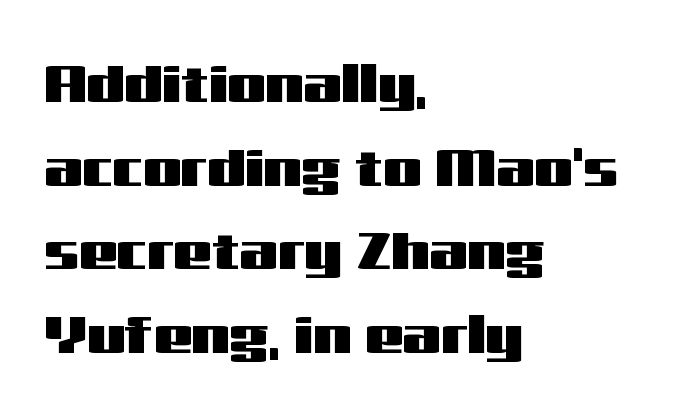
The face used here is a sans, in the tradition of grotesques and geometrics. A classic flush-left, rag-right setting is used for this passage. Every stem runs plumb, perpendicular to the baseline. This rendering leaves character spacing at its baseline value.
